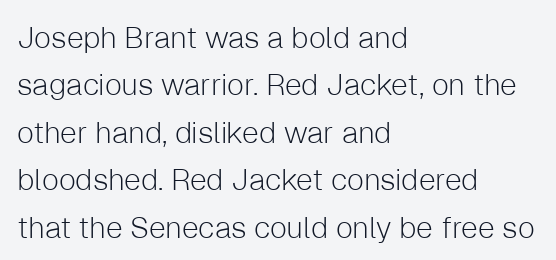
Q: Is the text bold? A: No.
Q: Is the text italic (slanted)? A: No, it is upright.
Q: Is the typeface a serif or a sans-serif typeface? A: Sans-serif.
Q: Is the text underlined? A: No.
Q: How is the paragraph aligned? A: Left-aligned.
Q: Is the spacing between letters normal or unusually wide? A: Normal.
Q: Is the spacing between lines tight, normal or loose? A: Normal.
Q: Width (condensed, normal, or wide)? A: Normal.
Q: Stroke contrast? A: Low.
Q: x-height? A: Medium.
Q: Monospaced? A: No.
